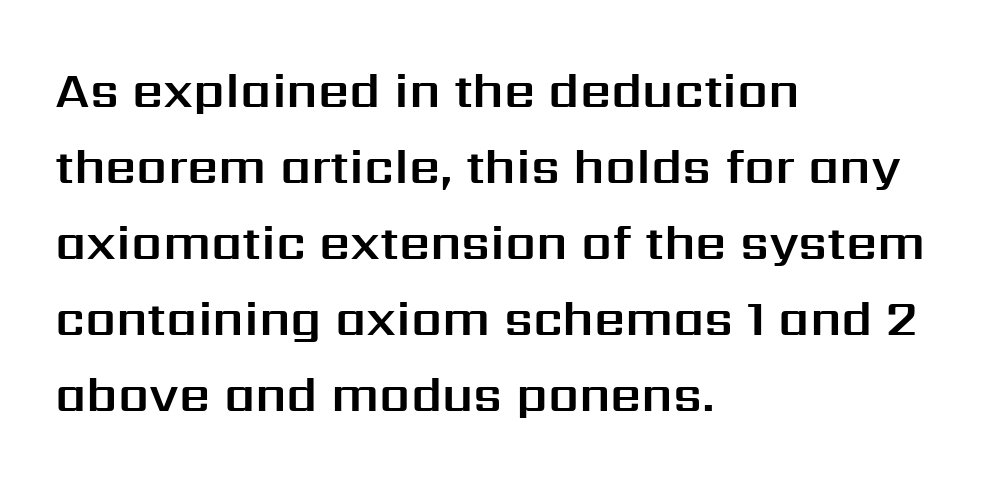
{"serif": "no", "italic": "no", "width": "normal", "stroke_contrast": "medium", "x_height": "medium", "monospaced": "no", "underline": "no", "align": "left", "line_spacing": "normal", "line_spacing_ratio": 1.55, "letter_spacing": "normal", "letter_spacing_em": 0.0, "glyph_px": 49}
